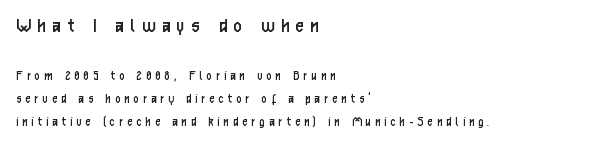
Q: Is the text bold? A: No.
Q: Is the text italic (slanted)? A: No, it is upright.
Q: Is the text underlined? A: No.
Q: How is the paragraph aligned? A: Left-aligned.
Q: Is the spacing between letters normal or unusually wide? A: Unusually wide.
Q: Is the spacing between lines tight, normal or loose? A: Normal.
Q: Which block of text is set in a larger size, the first (top) or the second (bottom)? A: The first (top) one.
